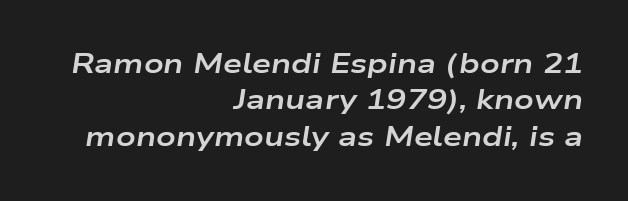
{"italic": "yes", "lean": "right", "slant_degrees": 9, "bold": "yes", "underline": "no", "align": "right", "line_spacing": "normal", "line_spacing_ratio": 1.35, "letter_spacing": "normal", "letter_spacing_em": 0.0, "glyph_px": 27}
